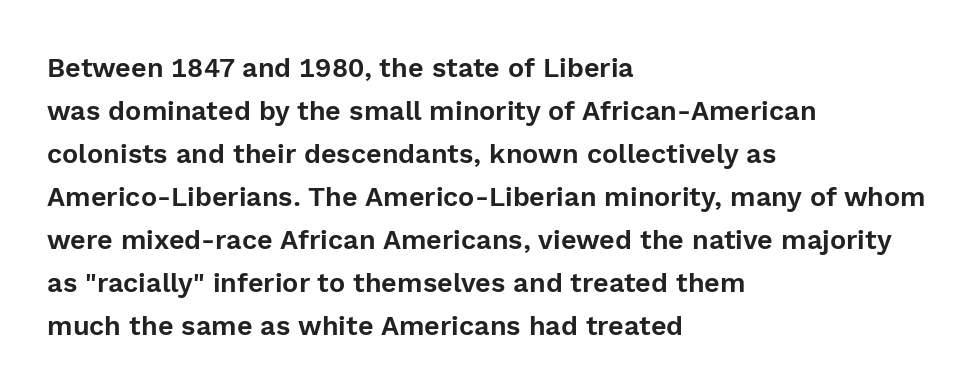
The image shows 27 px text type, upright; set left-aligned, normal line spacing (1.59x), normal letter spacing, not underlined.
